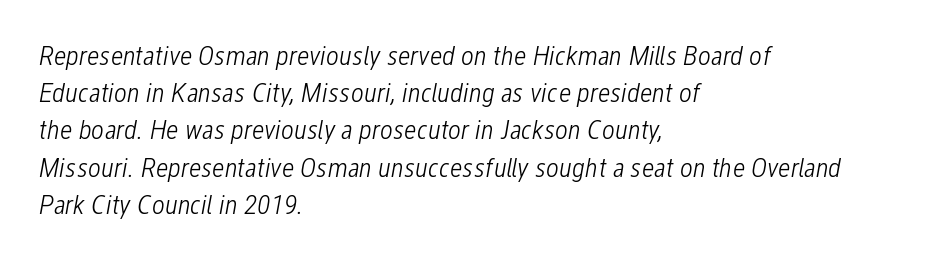
Q: Is the text bold? A: No.
Q: Is the text italic (slanted)? A: Yes, it leans right by about 12 degrees.
Q: Is the text underlined? A: No.
Q: How is the paragraph aligned? A: Left-aligned.
Q: Is the spacing between letters normal or unusually wide? A: Normal.
Q: Is the spacing between lines tight, normal or loose? A: Normal.
Q: Width (condensed, normal, or wide)? A: Condensed.
Q: Stroke contrast? A: Low.
Q: x-height? A: Medium.
Q: Monospaced? A: No.
